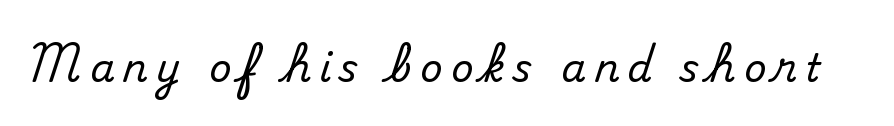
{"serif": "yes", "width": "normal", "stroke_contrast": "medium", "x_height": "small", "monospaced": "no", "underline": "no", "letter_spacing": "wide", "letter_spacing_em": 0.21, "glyph_px": 39}
